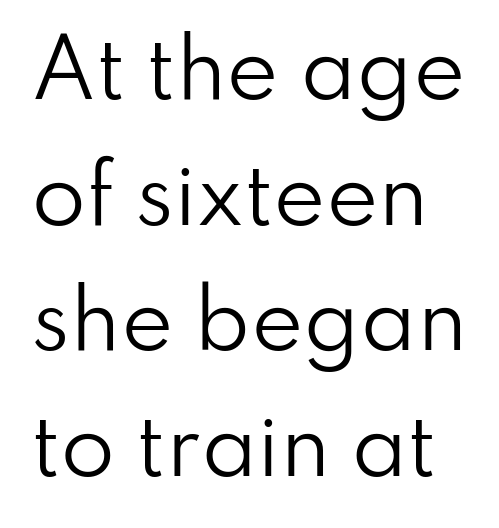
The image shows 79 px regular-weight sans-serif type, upright; set normal line spacing (1.59x), normal letter spacing, not underlined; low stroke contrast and a small x-height.
